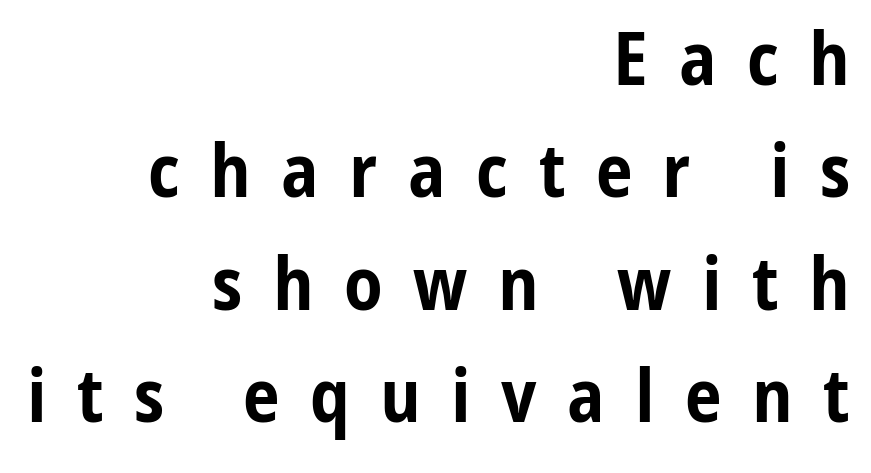
{"serif": "no", "italic": "no", "bold": "yes", "weight": "bold", "width": "condensed", "stroke_contrast": "low", "x_height": "medium", "monospaced": "no", "underline": "no", "align": "right", "line_spacing": "normal", "line_spacing_ratio": 1.52, "letter_spacing": "wide", "letter_spacing_em": 0.41, "glyph_px": 74}
